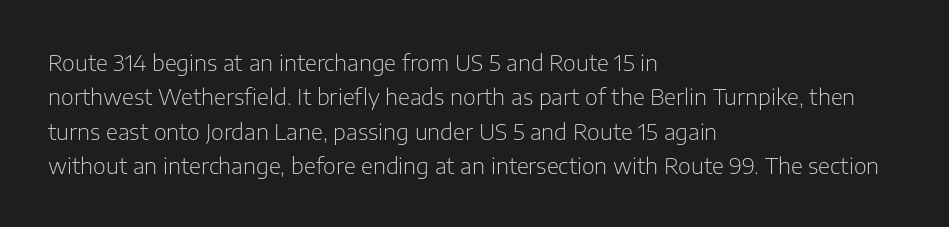
The specimen reads as upright at a glance. Is the stroke heavy? The answer is a plain regular-or-lighter. Clear beneath every line of the passage. Notice how descenders clear the ascenders below comfortably — that's standard leading.
